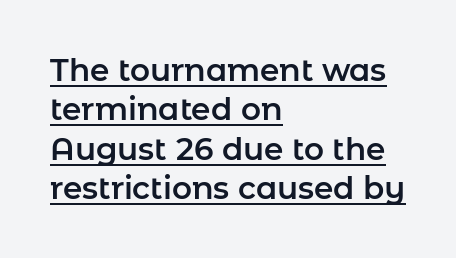
The image shows 31 px sans-serif type, upright; set left-aligned, normal line spacing (1.27x), normal letter spacing, underlined; low stroke contrast and a medium x-height.
